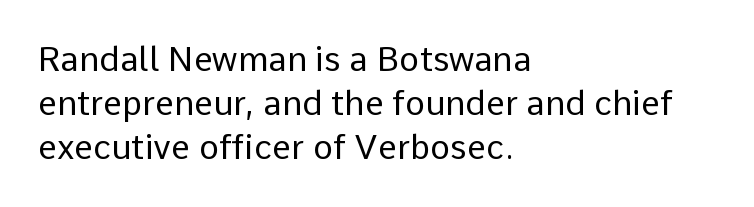
The image shows 34 px regular-weight sans-serif type, upright; set left-aligned, normal line spacing (1.3x), normal letter spacing, not underlined; low stroke contrast and a medium x-height.
